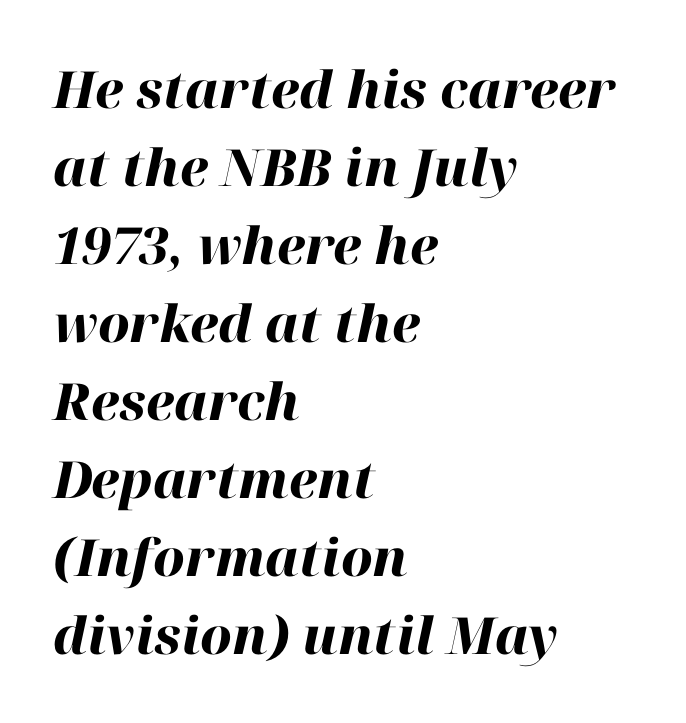
The image shows 51 px heavy type, italic (leaning right); set left-aligned, normal line spacing (1.53x), normal letter spacing, not underlined; high stroke contrast and a medium x-height.
